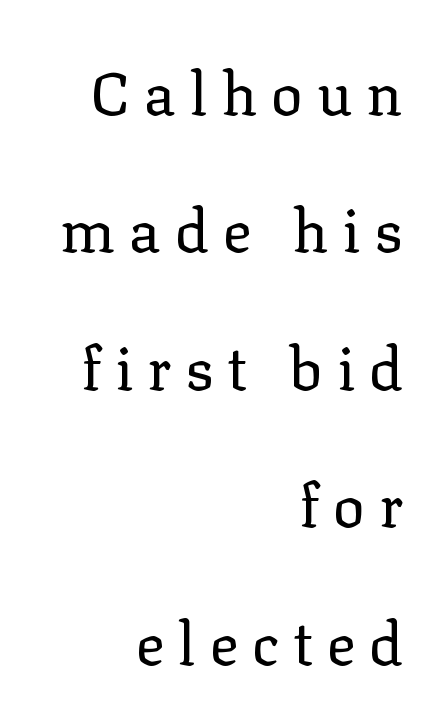
{"serif": "yes", "italic": "no", "bold": "no", "weight": "regular", "width": "normal", "stroke_contrast": "low", "x_height": "medium", "monospaced": "no", "underline": "no", "align": "right", "line_spacing": "loose", "line_spacing_ratio": 2.29, "letter_spacing": "wide", "letter_spacing_em": 0.23, "glyph_px": 60}
